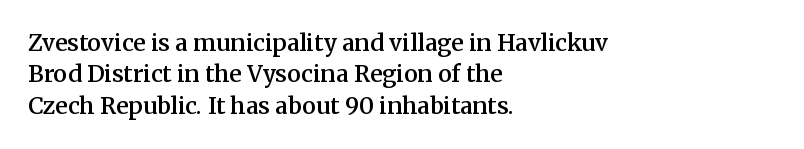
{"italic": "no", "bold": "semi", "underline": "no", "align": "left", "line_spacing": "normal", "line_spacing_ratio": 1.36, "letter_spacing": "normal", "letter_spacing_em": 0.0, "glyph_px": 23}
